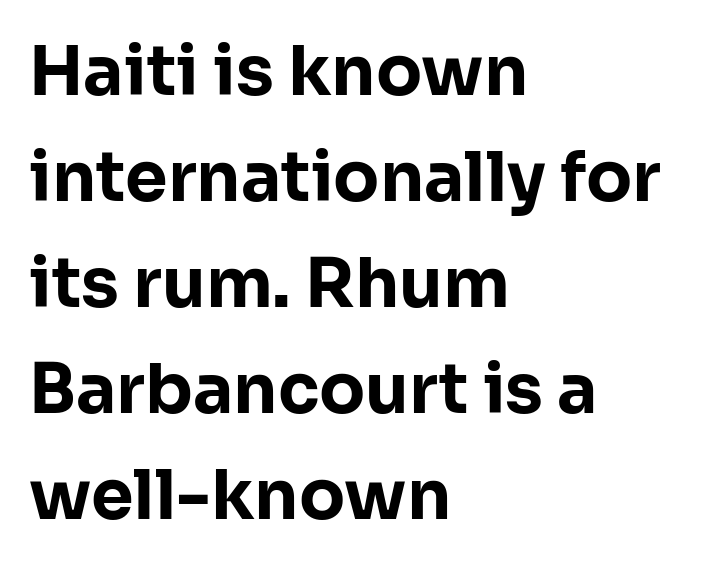
The image shows 68 px bold sans-serif type, upright; set left-aligned, normal line spacing (1.56x), normal letter spacing, not underlined; low stroke contrast and a medium x-height.
